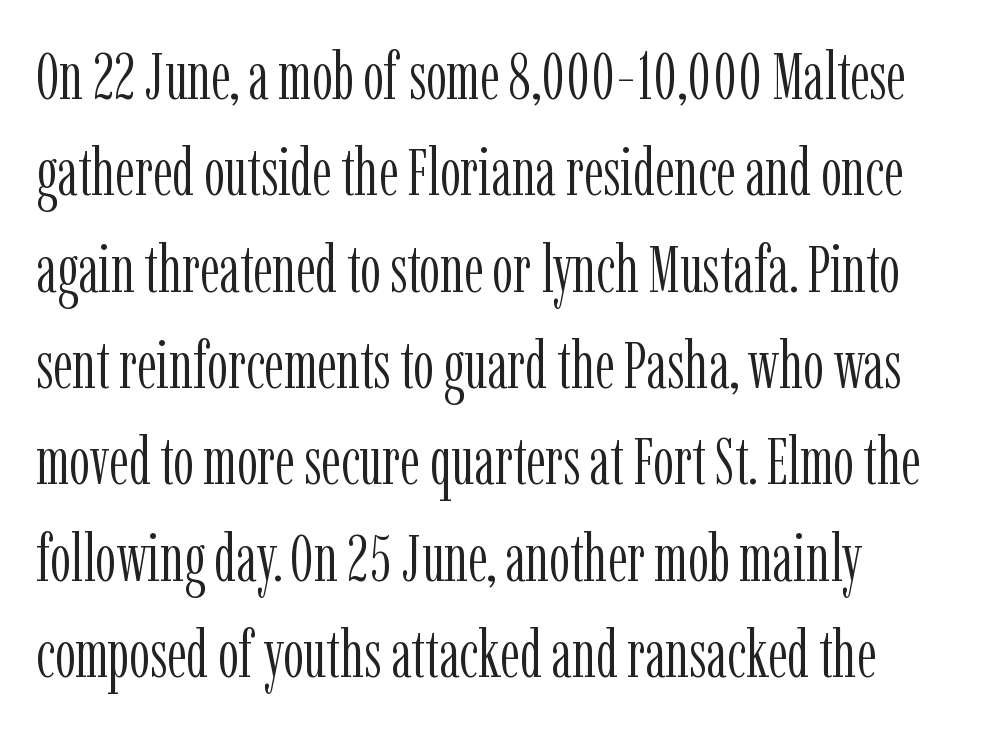
Q: Is the text bold? A: No.
Q: Is the text italic (slanted)? A: No, it is upright.
Q: Is the typeface a serif or a sans-serif typeface? A: Serif.
Q: Is the text underlined? A: No.
Q: Is the spacing between letters normal or unusually wide? A: Normal.
Q: Is the spacing between lines tight, normal or loose? A: Normal.
Q: Width (condensed, normal, or wide)? A: Condensed.
Q: Stroke contrast? A: Low.
Q: x-height? A: Medium.
Q: Monospaced? A: No.
